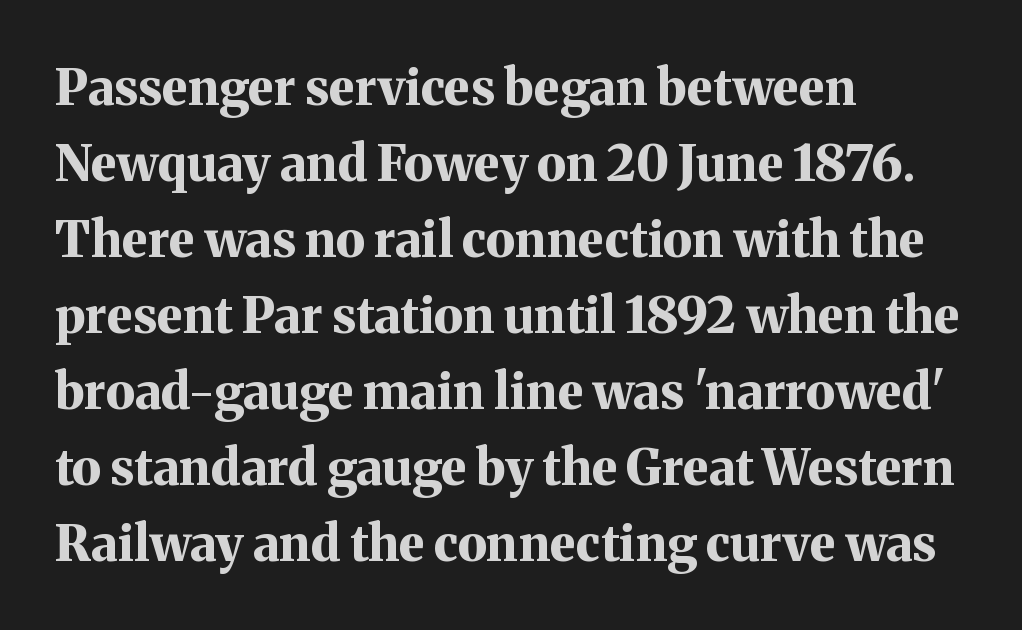
The rendering shows small feet on the letterforms — a serif design. The type sits square on the baseline with zero lean. These lines sit exactly where default settings would place them. The passage shown is not underscored anywhere. I'd describe the lettering as bold — thick and assertive.
